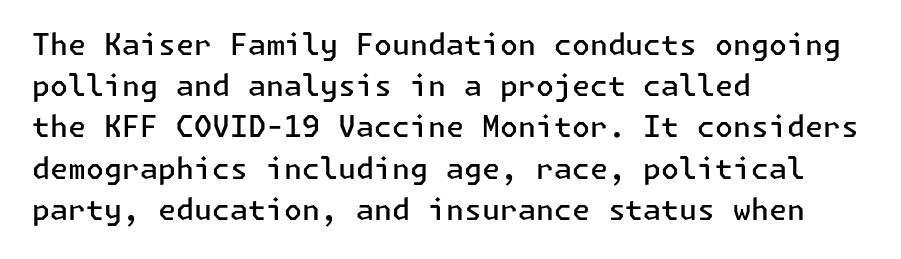
{"serif": "no", "italic": "no", "bold": "semi", "weight": "semibold", "width": "normal", "stroke_contrast": "low", "x_height": "medium", "underline": "no", "align": "left", "line_spacing": "normal", "line_spacing_ratio": 1.42, "letter_spacing": "normal", "letter_spacing_em": 0.0, "glyph_px": 29}
